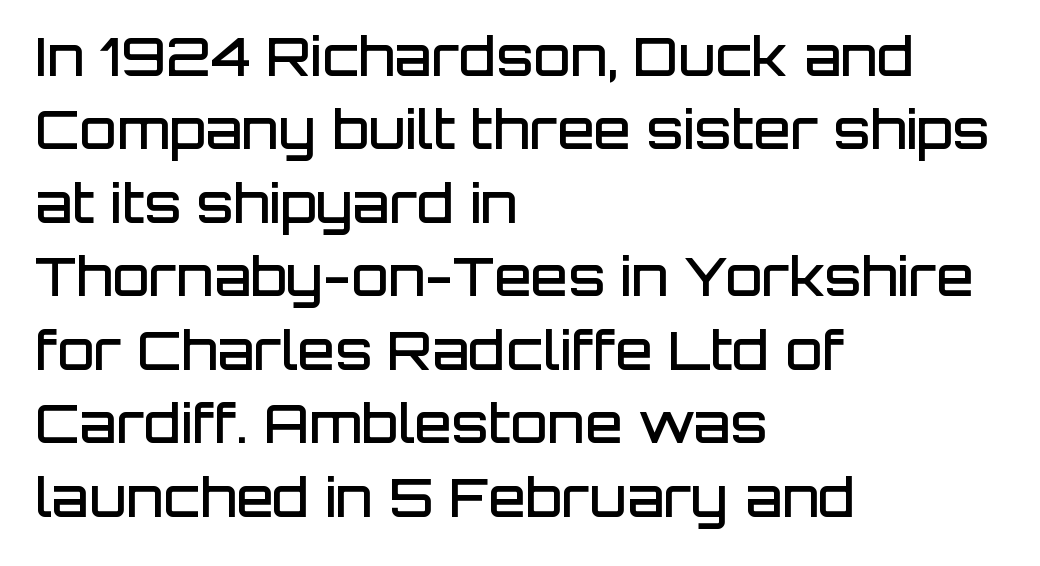
The image shows 54 px semibold sans-serif type, upright; set left-aligned, normal line spacing (1.36x), normal letter spacing, not underlined; low stroke contrast and a large x-height.
